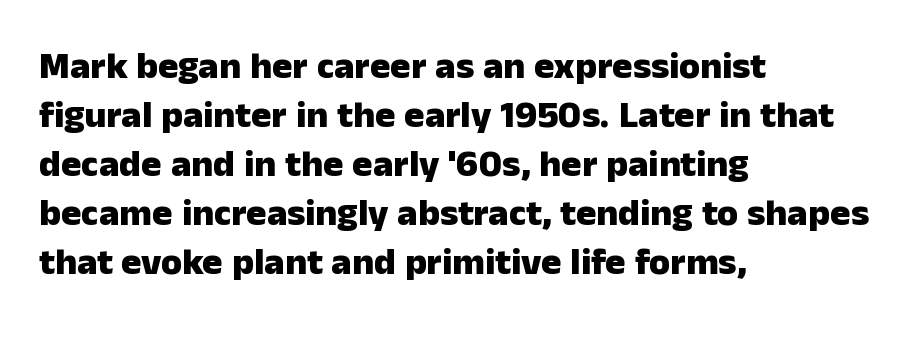
{"serif": "no", "italic": "no", "bold": "yes", "weight": "heavy", "width": "normal", "stroke_contrast": "low", "x_height": "medium", "monospaced": "no", "underline": "no", "align": "left", "line_spacing": "normal", "line_spacing_ratio": 1.29, "letter_spacing": "normal", "letter_spacing_em": 0.0, "glyph_px": 38}
